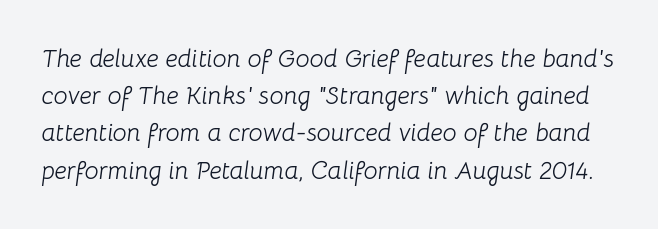
The letters look calm and open, with moderate or lighter stems. Only glyphs here, with clear space below each row. Is the type slanted? Yes — the strokes lean at a clear angle. Between one letter and the next there's only the usual sliver of space. Baseline-to-baseline distance is the conventional proportion of letter height.
